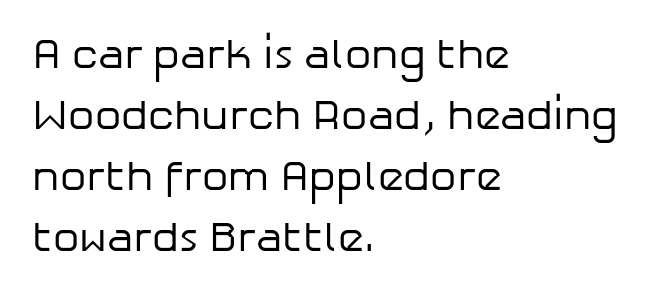
{"serif": "no", "italic": "no", "bold": "no", "weight": "regular", "width": "normal", "stroke_contrast": "low", "x_height": "medium", "monospaced": "no", "underline": "no", "align": "left", "line_spacing": "normal", "line_spacing_ratio": 1.45, "letter_spacing": "normal", "letter_spacing_em": 0.0, "glyph_px": 42}
